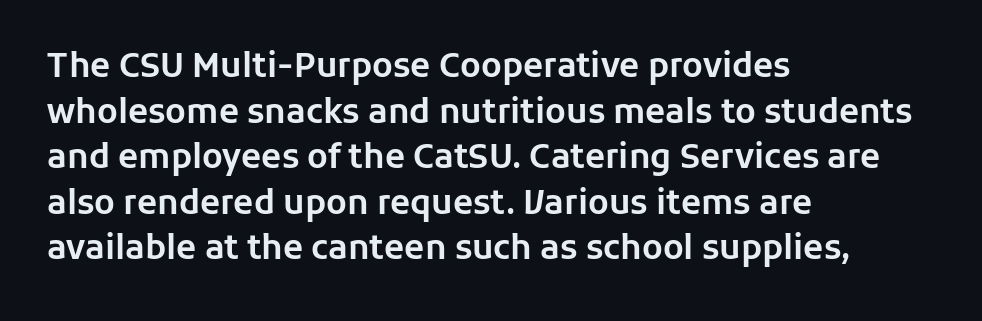
{"serif": "no", "italic": "no", "width": "normal", "stroke_contrast": "low", "x_height": "medium", "monospaced": "no", "underline": "no", "align": "left", "line_spacing": "normal", "line_spacing_ratio": 1.38, "letter_spacing": "normal", "letter_spacing_em": 0.0, "glyph_px": 33}
